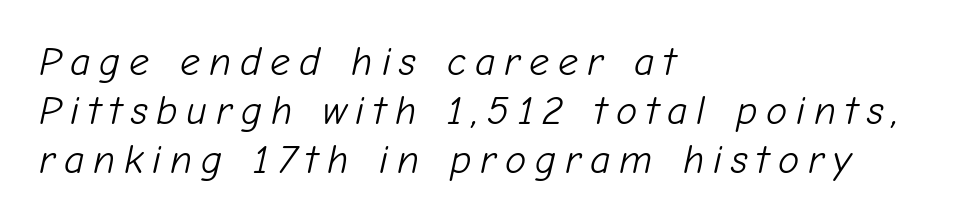
Q: Is the text bold? A: No.
Q: Is the text italic (slanted)? A: Yes, it leans right by about 12 degrees.
Q: Is the text underlined? A: No.
Q: How is the paragraph aligned? A: Left-aligned.
Q: Is the spacing between letters normal or unusually wide? A: Unusually wide.
Q: Width (condensed, normal, or wide)? A: Normal.
Q: Stroke contrast? A: Low.
Q: x-height? A: Medium.
Q: Monospaced? A: No.
